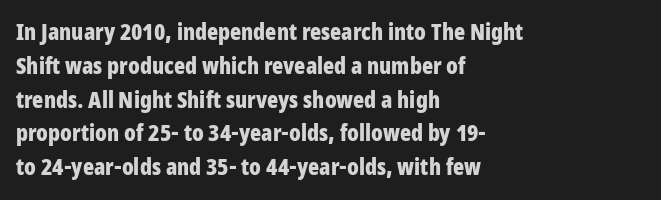
{"italic": "no", "bold": "yes", "underline": "no", "align": "left", "line_spacing": "normal", "line_spacing_ratio": 1.47, "letter_spacing": "normal", "letter_spacing_em": 0.0, "glyph_px": 23}
